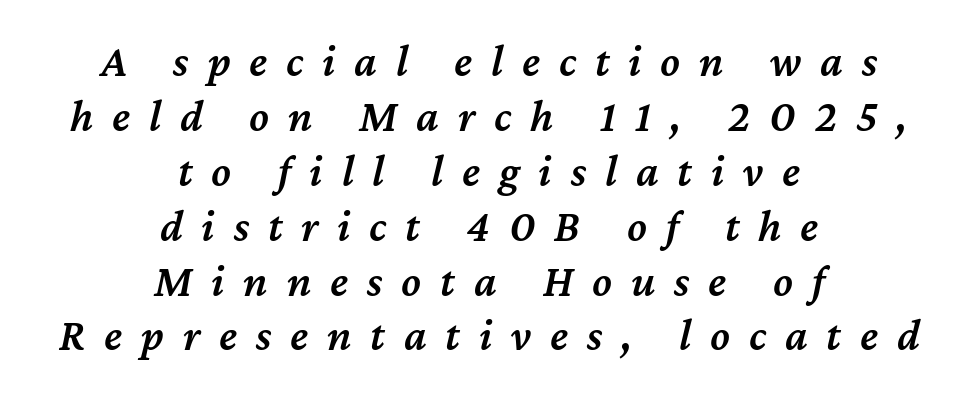
Q: Is the text bold? A: Semi-bold.
Q: Is the text italic (slanted)? A: Yes, it leans right by about 12 degrees.
Q: Is the text underlined? A: No.
Q: How is the paragraph aligned? A: Centered.
Q: Is the spacing between letters normal or unusually wide? A: Unusually wide.
Q: Width (condensed, normal, or wide)? A: Normal.
Q: Stroke contrast? A: Medium.
Q: x-height? A: Medium.
Q: Monospaced? A: No.
